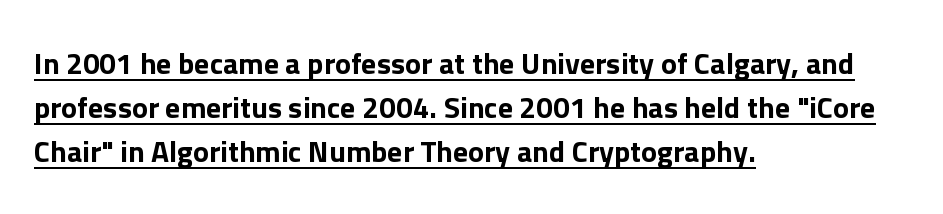
Q: Is the text italic (slanted)? A: No, it is upright.
Q: Is the typeface a serif or a sans-serif typeface? A: Sans-serif.
Q: Is the text underlined? A: Yes.
Q: How is the paragraph aligned? A: Left-aligned.
Q: Is the spacing between letters normal or unusually wide? A: Normal.
Q: Is the spacing between lines tight, normal or loose? A: Normal.
Q: Width (condensed, normal, or wide)? A: Normal.
Q: Stroke contrast? A: Low.
Q: x-height? A: Medium.
Q: Monospaced? A: No.
